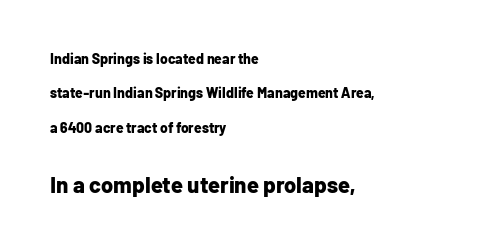
Q: Is the text bold? A: Yes.
Q: Is the text italic (slanted)? A: No, it is upright.
Q: Is the text underlined? A: No.
Q: How is the paragraph aligned? A: Left-aligned.
Q: Is the spacing between letters normal or unusually wide? A: Normal.
Q: Is the spacing between lines tight, normal or loose? A: Loose.
Q: Which block of text is set in a larger size, the first (top) or the second (bottom)? A: The second (bottom) one.
